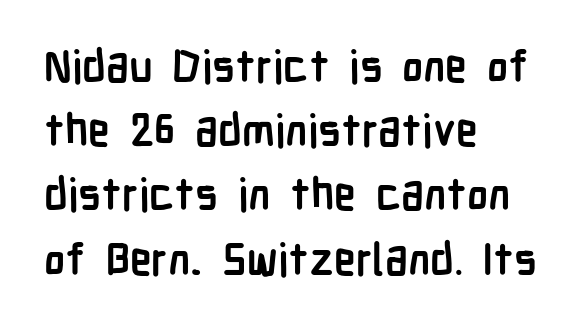
{"serif": "no", "italic": "no", "bold": "yes", "weight": "semibold", "width": "condensed", "stroke_contrast": "low", "x_height": "medium", "monospaced": "no", "underline": "no", "align": "left", "line_spacing": "normal", "line_spacing_ratio": 1.46, "letter_spacing": "normal", "letter_spacing_em": 0.0, "glyph_px": 44}
